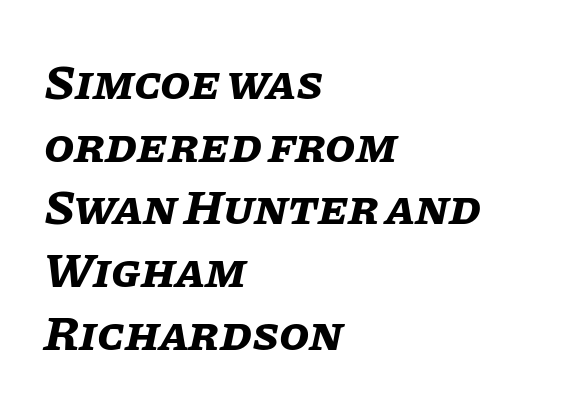
{"italic": "yes", "lean": "right", "slant_degrees": 11, "bold": "yes", "weight": "bold", "width": "normal", "stroke_contrast": "low", "x_height": "large", "monospaced": "no", "underline": "no", "align": "left", "line_spacing": "normal", "line_spacing_ratio": 1.28, "letter_spacing": "normal", "letter_spacing_em": 0.0, "glyph_px": 49}
